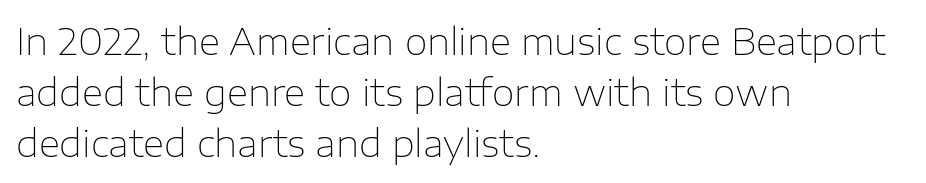
Q: Is the text bold? A: No.
Q: Is the text italic (slanted)? A: No, it is upright.
Q: Is the typeface a serif or a sans-serif typeface? A: Sans-serif.
Q: Is the text underlined? A: No.
Q: How is the paragraph aligned? A: Left-aligned.
Q: Is the spacing between letters normal or unusually wide? A: Normal.
Q: Is the spacing between lines tight, normal or loose? A: Normal.
Q: Width (condensed, normal, or wide)? A: Normal.
Q: Stroke contrast? A: Low.
Q: x-height? A: Medium.
Q: Monospaced? A: No.
